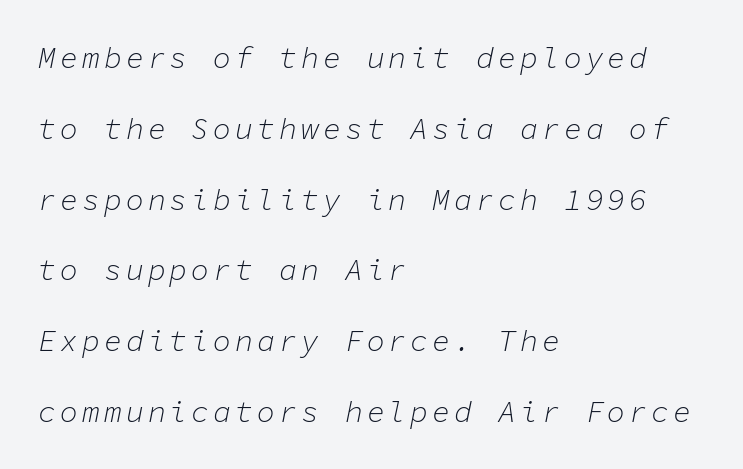
{"italic": "yes", "lean": "right", "slant_degrees": 11, "bold": "no", "weight": "light", "width": "normal", "stroke_contrast": "low", "x_height": "medium", "monospaced": "yes", "underline": "no", "align": "left", "line_spacing": "loose", "line_spacing_ratio": 2.36, "glyph_px": 30}
